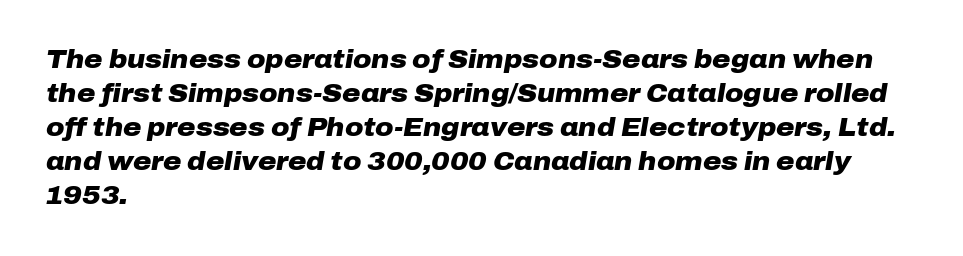
The image shows 25 px bold type, italic (leaning right); set left-aligned, normal line spacing (1.36x), normal letter spacing, not underlined.
